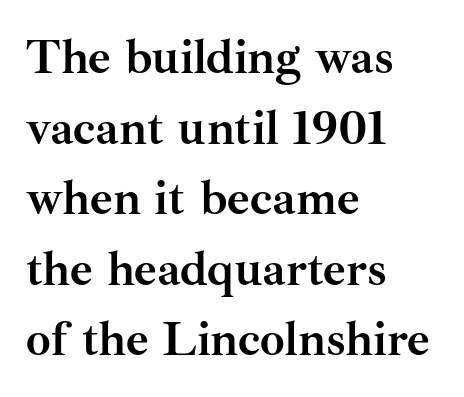
Typographic density is high because the face is bold. Compared with typical body copy, the letter spacing here is the same. Observe the serifs anchoring each vertical stroke in this sample. Is this a fixed-width face? No — the glyphs have proportional, varying widths. What's the leading like? Ordinary, nothing unusual.
